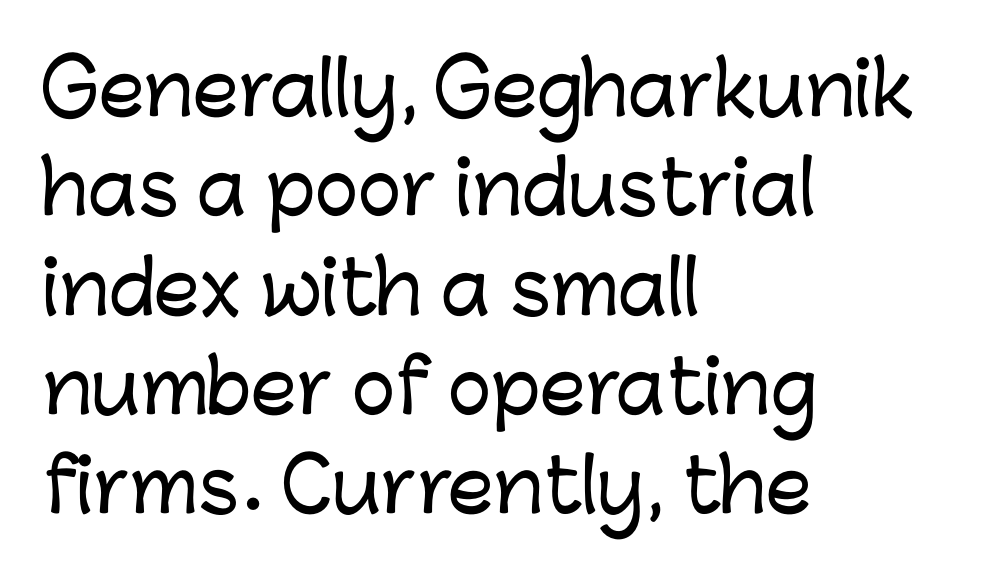
{"serif": "no", "italic": "no", "width": "normal", "stroke_contrast": "low", "x_height": "medium", "monospaced": "no", "underline": "no", "align": "left", "line_spacing": "normal", "line_spacing_ratio": 1.36, "letter_spacing": "normal", "letter_spacing_em": 0.0, "glyph_px": 73}
